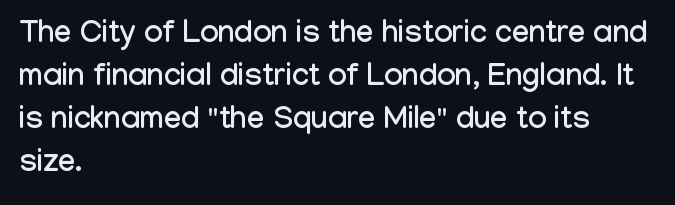
Q: Is the text italic (slanted)? A: No, it is upright.
Q: Is the typeface a serif or a sans-serif typeface? A: Sans-serif.
Q: Is the text underlined? A: No.
Q: How is the paragraph aligned? A: Left-aligned.
Q: Is the spacing between letters normal or unusually wide? A: Normal.
Q: Is the spacing between lines tight, normal or loose? A: Normal.
Q: Width (condensed, normal, or wide)? A: Condensed.
Q: Stroke contrast? A: Low.
Q: x-height? A: Medium.
Q: Monospaced? A: No.
